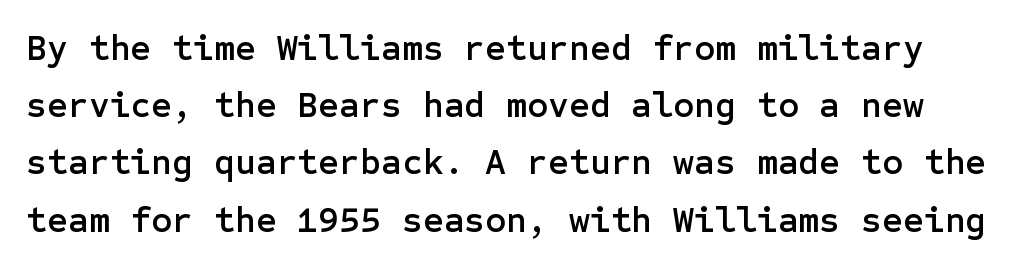
Q: Is the text italic (slanted)? A: No, it is upright.
Q: Is the typeface a serif or a sans-serif typeface? A: Sans-serif.
Q: Is the text underlined? A: No.
Q: Is the spacing between letters normal or unusually wide? A: Normal.
Q: Is the spacing between lines tight, normal or loose? A: Normal.
Q: Width (condensed, normal, or wide)? A: Normal.
Q: Stroke contrast? A: Low.
Q: x-height? A: Medium.
